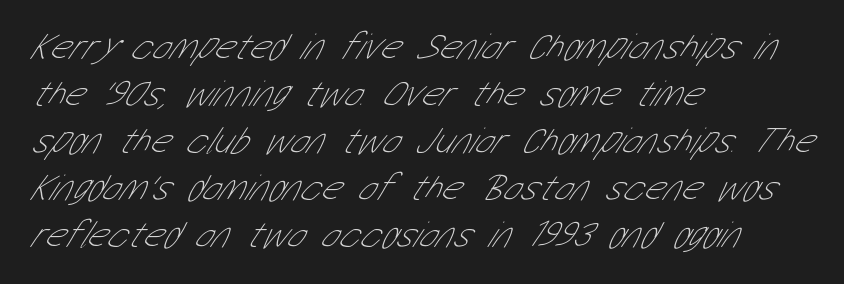
The letters look calm and open, with moderate or lighter stems. Think of a printed novel: that variable character pitch is what you see here. The characters display no serif detailing; their extremities are plain. A clean baseline with only descenders dipping below it. A student would call this left alignment; a typographer would say flush left, rag right. The line texture is even and compact thanks to regular tracking.
